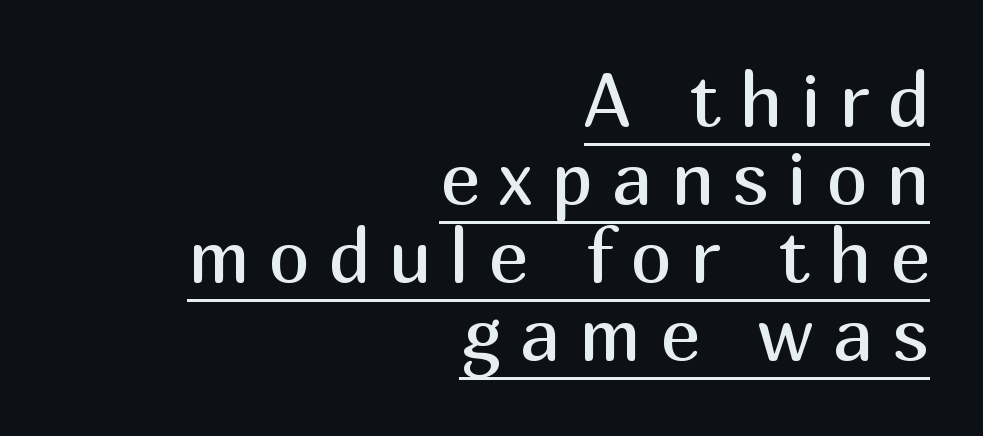
{"serif": "no", "italic": "no", "bold": "no", "weight": "regular", "width": "normal", "stroke_contrast": "medium", "x_height": "medium", "monospaced": "no", "underline": "yes", "align": "right", "line_spacing": "tight", "line_spacing_ratio": 1.04, "letter_spacing": "wide", "letter_spacing_em": 0.24, "glyph_px": 75}
